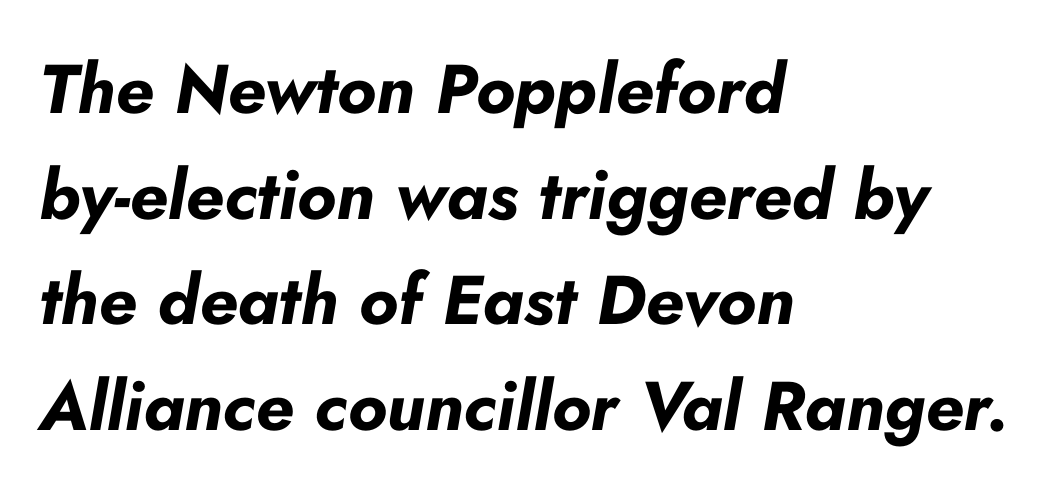
Q: Is the text bold? A: Yes.
Q: Is the text italic (slanted)? A: Yes, it leans right by about 10 degrees.
Q: Is the text underlined? A: No.
Q: How is the paragraph aligned? A: Left-aligned.
Q: Is the spacing between letters normal or unusually wide? A: Normal.
Q: Is the spacing between lines tight, normal or loose? A: Normal.
Q: Width (condensed, normal, or wide)? A: Normal.
Q: Stroke contrast? A: Low.
Q: x-height? A: Small.
Q: Monospaced? A: No.
